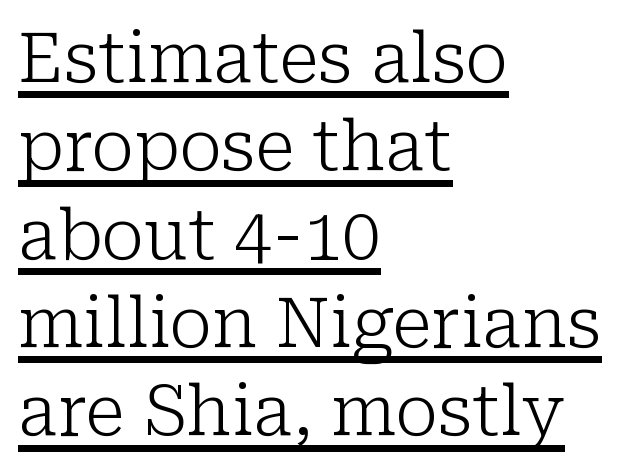
The image shows 69 px light serif type, upright; set left-aligned, normal line spacing (1.28x), normal letter spacing, underlined; low stroke contrast and a medium x-height.
